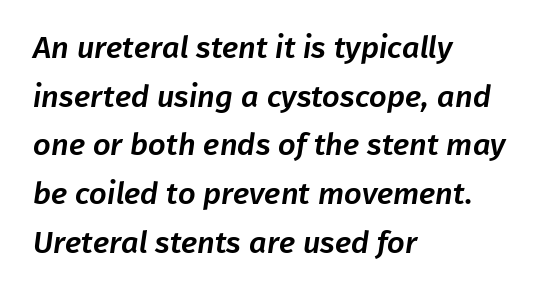
The image shows 31 px sans-serif type; set left-aligned, normal line spacing (1.57x), normal letter spacing, not underlined; low stroke contrast and a medium x-height.
